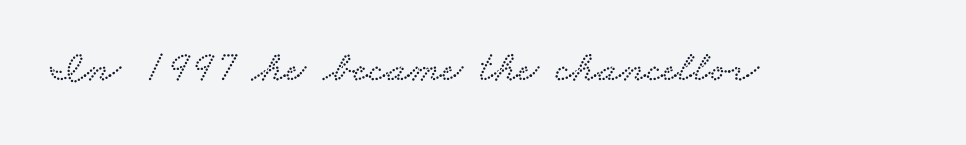
The image shows 44 px wide serif type; set normal letter spacing, not underlined; low stroke contrast and a small x-height.
